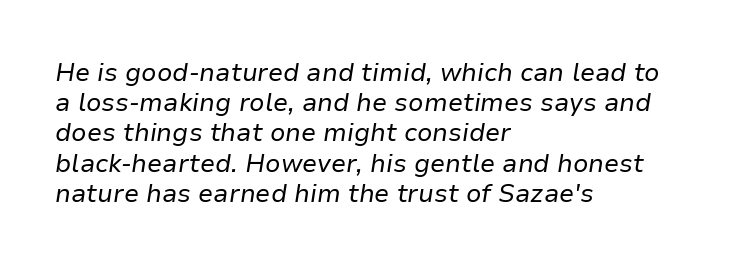
Q: Is the text bold? A: No.
Q: Is the text italic (slanted)? A: Yes, it leans right by about 9 degrees.
Q: Is the text underlined? A: No.
Q: How is the paragraph aligned? A: Left-aligned.
Q: Is the spacing between letters normal or unusually wide? A: Normal.
